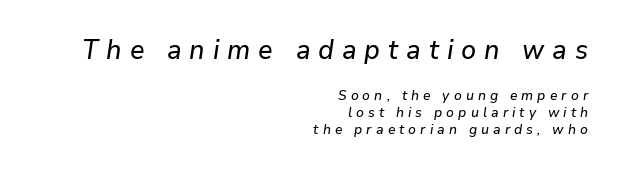
{"italic": "yes", "lean": "right", "slant_degrees": 9, "underline": "no", "align": "right", "line_spacing_ratio": 1.2, "letter_spacing": "wide", "letter_spacing_em": 0.29, "larger_block": "first", "size_ratio": 1.93, "glyph_px": 27}
